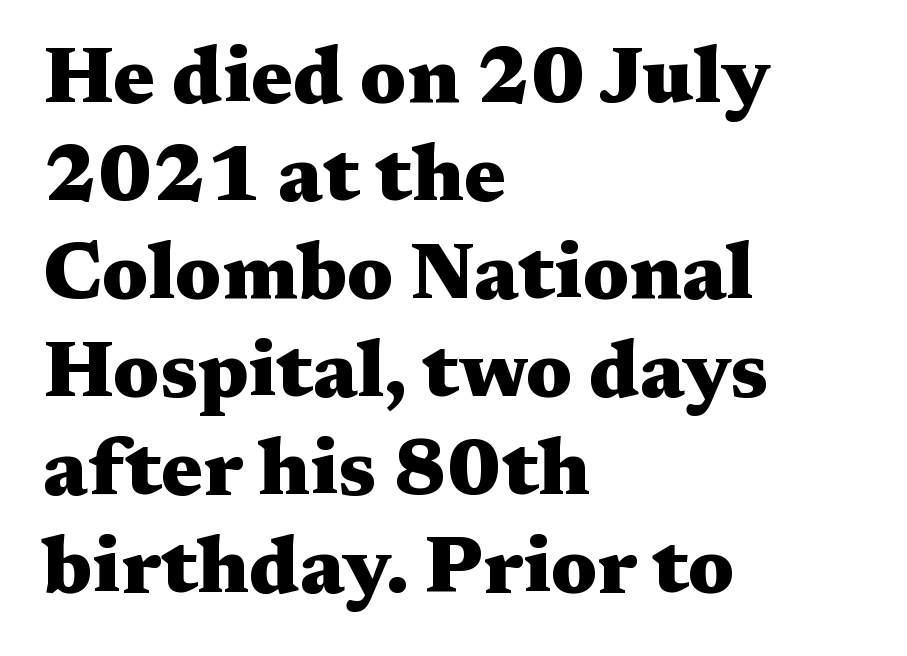
In terms of letterspacing, this is plain default setting. The designer went with a serif here, giving each stem small feet. On the weight axis this lands at bold, roughly 700. Short and long lines alike share a common starting point at left. The space beneath each line is pristine and unruled.
